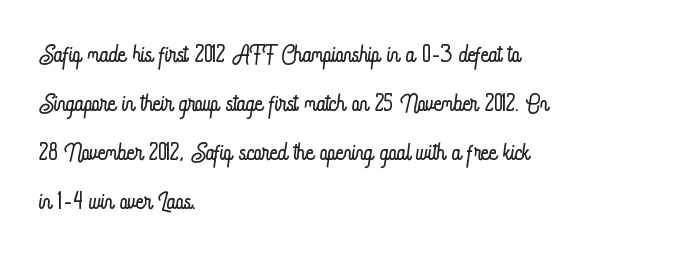
The image shows 34 px light, condensed type; set left-aligned, normal line spacing (1.44x), normal letter spacing, not underlined; low stroke contrast and a small x-height.
